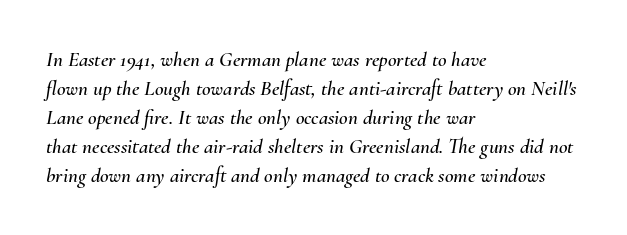
Q: Is the text italic (slanted)? A: Yes, it leans right by about 10 degrees.
Q: Is the text underlined? A: No.
Q: How is the paragraph aligned? A: Left-aligned.
Q: Is the spacing between letters normal or unusually wide? A: Normal.
Q: Is the spacing between lines tight, normal or loose? A: Normal.
